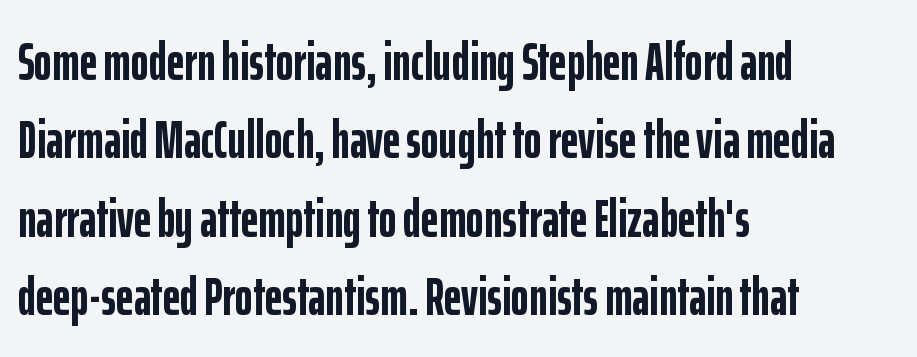
{"serif": "no", "italic": "no", "bold": "yes", "weight": "semibold", "width": "condensed", "stroke_contrast": "low", "x_height": "medium", "monospaced": "no", "underline": "no", "align": "left", "line_spacing": "normal", "line_spacing_ratio": 1.45, "letter_spacing": "normal", "letter_spacing_em": 0.0, "glyph_px": 54}
